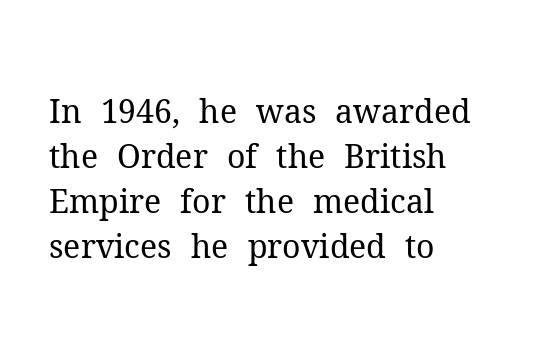
The image shows 32 px regular-weight serif type, upright; set left-aligned, normal line spacing (1.41x), normal letter spacing, not underlined; medium stroke contrast and a medium x-height.
